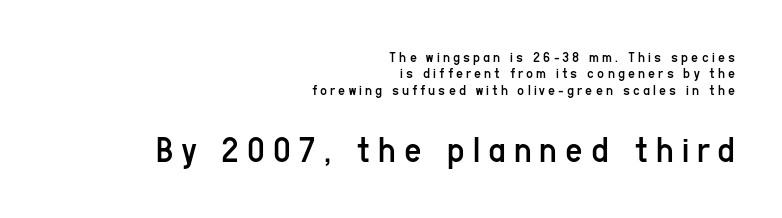
The image shows 38 px regular-weight, condensed sans-serif type, upright; set right-aligned, tight line spacing (1.09x), unusually wide letter spacing (+0.21 em), not underlined; the second (bottom) block is 2.53x larger; low stroke contrast and a medium x-height.
